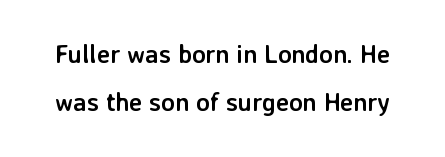
The image shows 25 px bold type, upright; set loose line spacing (1.93x), normal letter spacing, not underlined.
